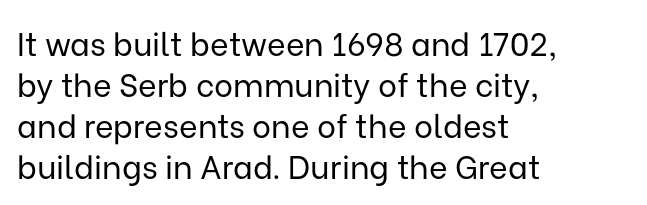
Q: Is the text bold? A: No.
Q: Is the text italic (slanted)? A: No, it is upright.
Q: Is the typeface a serif or a sans-serif typeface? A: Sans-serif.
Q: Is the text underlined? A: No.
Q: How is the paragraph aligned? A: Left-aligned.
Q: Is the spacing between letters normal or unusually wide? A: Normal.
Q: Is the spacing between lines tight, normal or loose? A: Normal.
Q: Width (condensed, normal, or wide)? A: Normal.
Q: Stroke contrast? A: Low.
Q: x-height? A: Medium.
Q: Monospaced? A: No.
